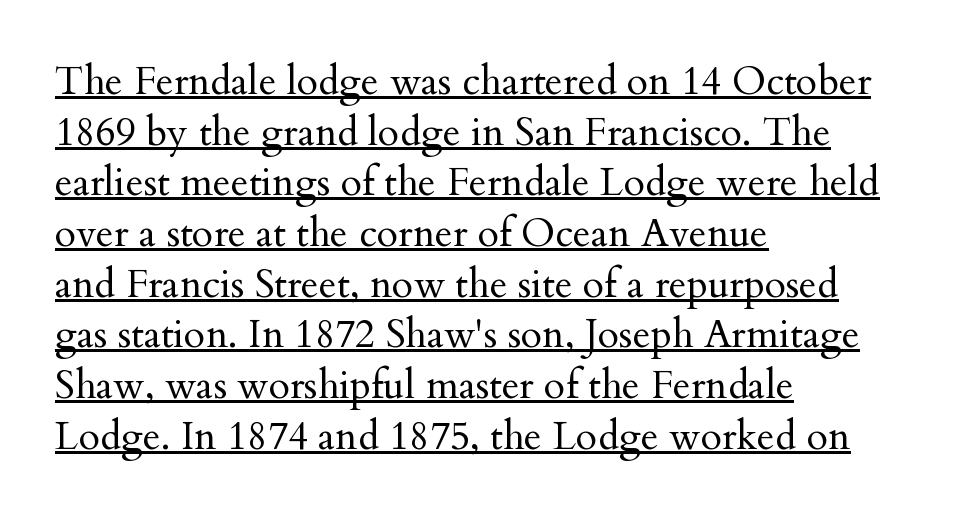
Stroke mass is kept to a normal reading level or below. These characters rest on top of a visible drawn line. Regarding serifs, this sample has them. The horizontal fit of the characters is conventional and even.
